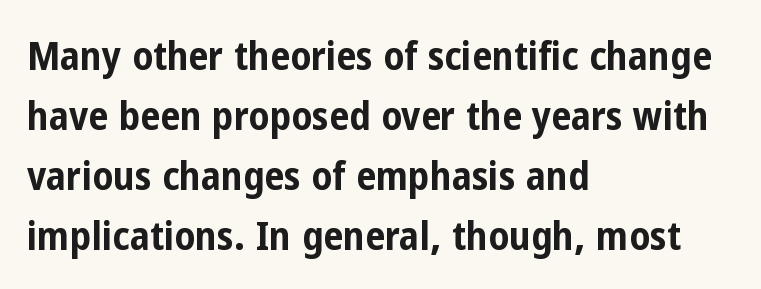
The image shows 40 px bold, condensed sans-serif type, upright; set left-aligned, normal line spacing (1.5x), normal letter spacing, not underlined; low stroke contrast and a medium x-height.
